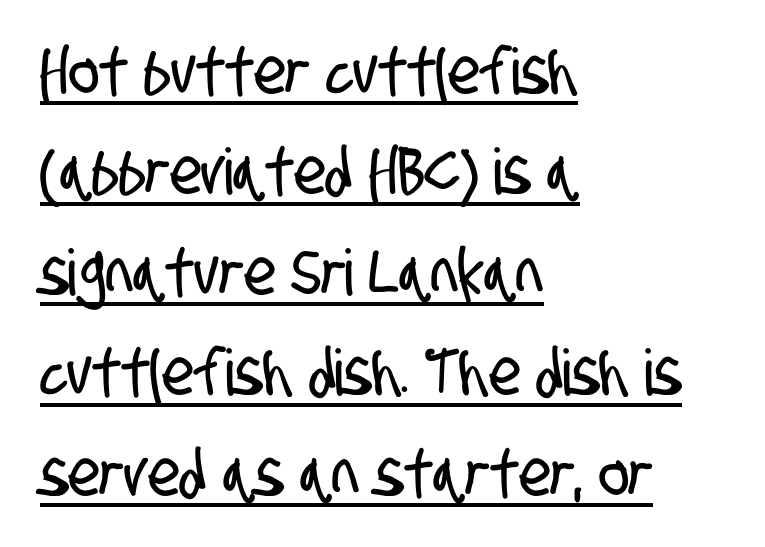
The rendering uses natural spacing where letterforms have individual widths. The face used here appears with an underline applied. A sans-serif font was chosen for this passage. Layout note: lines flush left.
